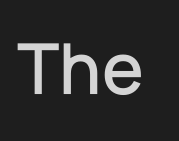
{"serif": "no", "italic": "no", "width": "normal", "stroke_contrast": "low", "x_height": "medium", "monospaced": "no", "underline": "no", "letter_spacing": "normal", "letter_spacing_em": 0.0, "glyph_px": 75}
